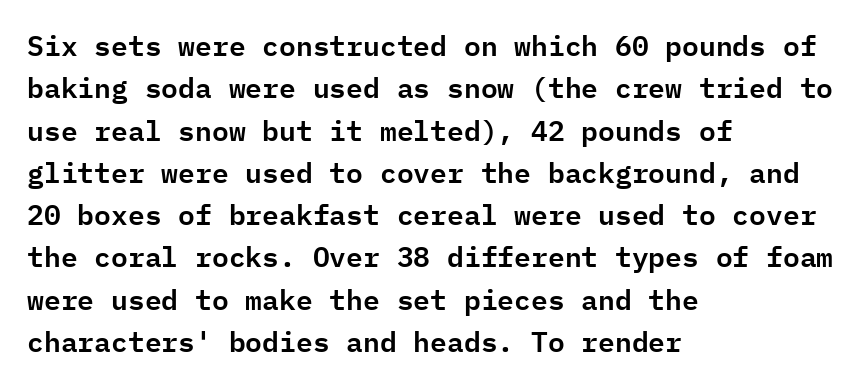
The image shows 28 px sans-serif type, upright, monospaced; set left-aligned, normal line spacing (1.51x), normal letter spacing, not underlined; low stroke contrast and a medium x-height.
